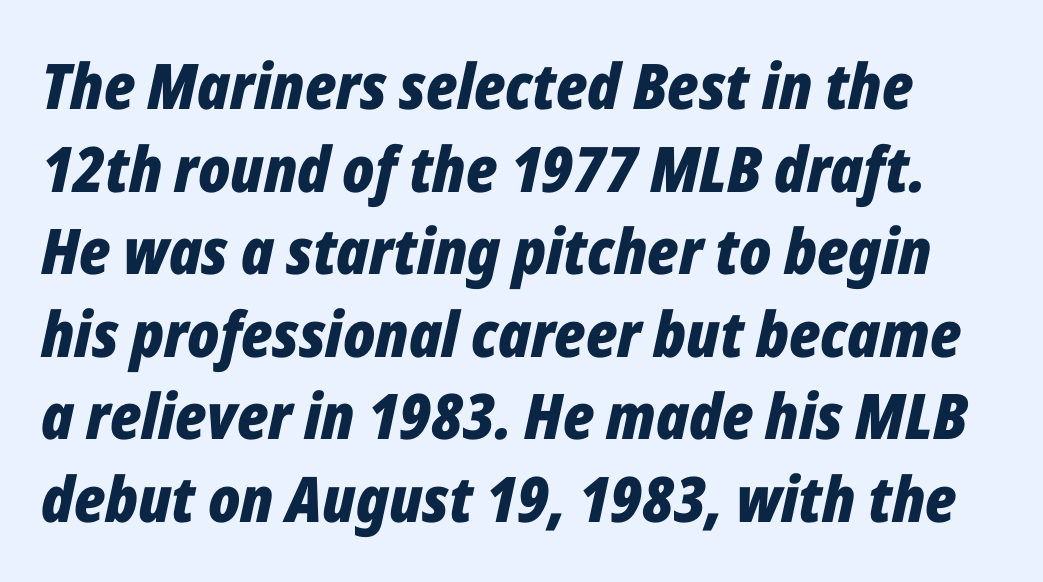
Q: Is the text bold? A: Yes.
Q: Is the text italic (slanted)? A: Yes, it leans right by about 12 degrees.
Q: Is the text underlined? A: No.
Q: Is the spacing between letters normal or unusually wide? A: Normal.
Q: Is the spacing between lines tight, normal or loose? A: Normal.
Q: Width (condensed, normal, or wide)? A: Condensed.
Q: Stroke contrast? A: Low.
Q: x-height? A: Medium.
Q: Monospaced? A: No.
